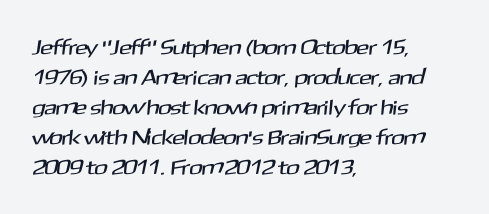
{"underline": "no", "align": "left", "line_spacing": "normal", "line_spacing_ratio": 1.43, "letter_spacing": "normal", "letter_spacing_em": 0.0, "glyph_px": 21}
